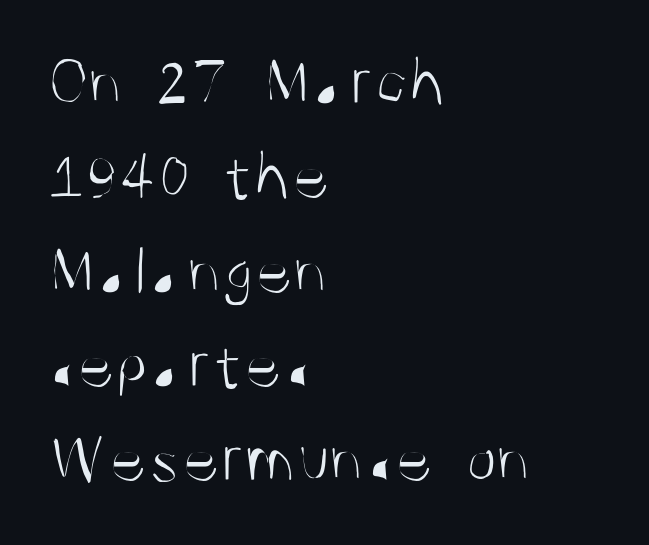
Q: Is the text bold? A: No.
Q: Is the text italic (slanted)? A: No, it is upright.
Q: Is the typeface a serif or a sans-serif typeface? A: Sans-serif.
Q: Is the text underlined? A: No.
Q: How is the paragraph aligned? A: Left-aligned.
Q: Is the spacing between letters normal or unusually wide? A: Normal.
Q: Is the spacing between lines tight, normal or loose? A: Normal.
Q: Width (condensed, normal, or wide)? A: Condensed.
Q: Stroke contrast? A: Medium.
Q: x-height? A: Large.
Q: Monospaced? A: No.
